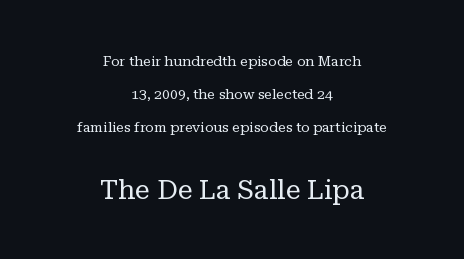
Q: Is the text bold? A: No.
Q: Is the text italic (slanted)? A: No, it is upright.
Q: Is the text underlined? A: No.
Q: How is the paragraph aligned? A: Centered.
Q: Is the spacing between letters normal or unusually wide? A: Normal.
Q: Is the spacing between lines tight, normal or loose? A: Loose.
Q: Which block of text is set in a larger size, the first (top) or the second (bottom)? A: The second (bottom) one.
